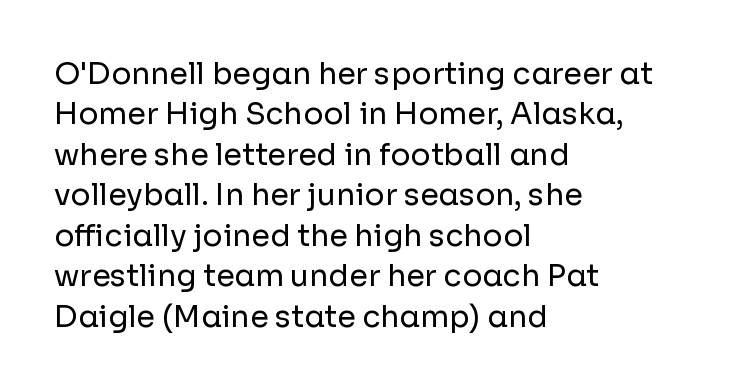
{"serif": "no", "italic": "no", "bold": "no", "weight": "regular", "width": "normal", "stroke_contrast": "low", "x_height": "medium", "monospaced": "no", "underline": "no", "align": "left", "line_spacing": "normal", "line_spacing_ratio": 1.35, "letter_spacing": "normal", "letter_spacing_em": 0.0, "glyph_px": 30}
